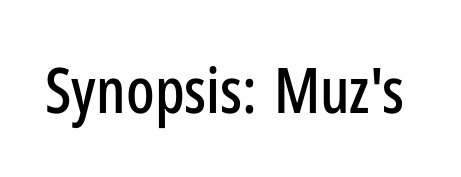
The image shows 63 px condensed sans-serif type, upright; set normal letter spacing, not underlined; low stroke contrast and a medium x-height.
